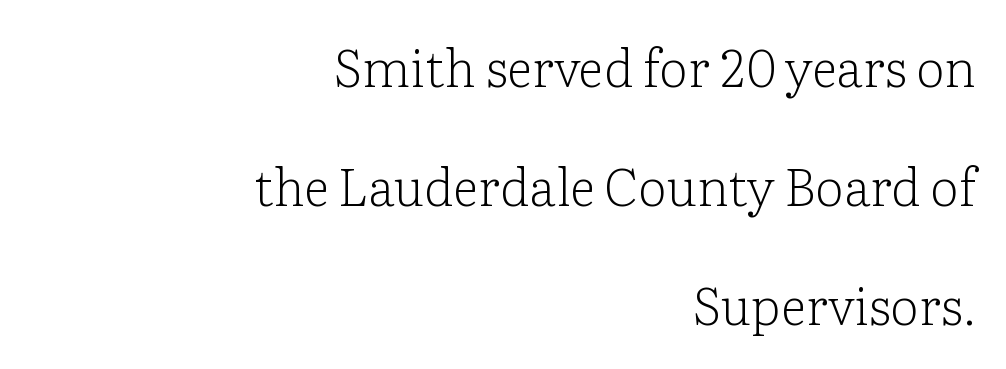
{"serif": "yes", "italic": "no", "bold": "no", "weight": "light", "width": "normal", "stroke_contrast": "low", "x_height": "medium", "monospaced": "no", "underline": "no", "align": "right", "line_spacing": "loose", "line_spacing_ratio": 2.33, "letter_spacing": "normal", "letter_spacing_em": 0.0, "glyph_px": 51}
